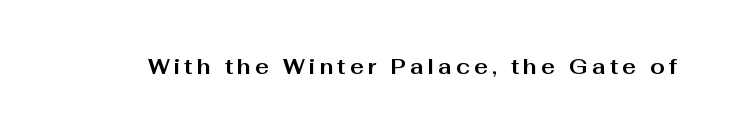
The image shows 21 px bold type, upright; set not underlined.
